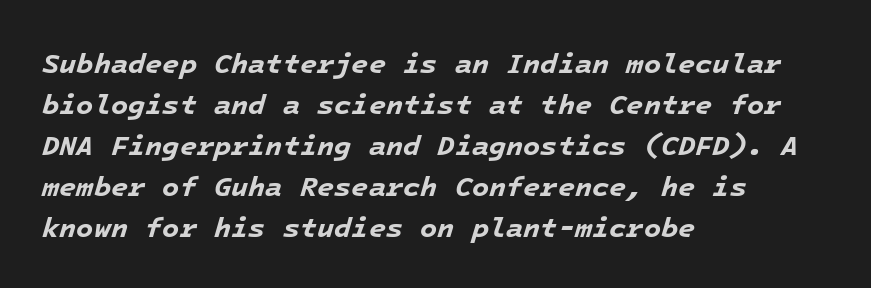
The image shows 28 px bold type, italic (leaning right), monospaced; set left-aligned, normal line spacing (1.46x), normal letter spacing, not underlined; low stroke contrast and a medium x-height.
